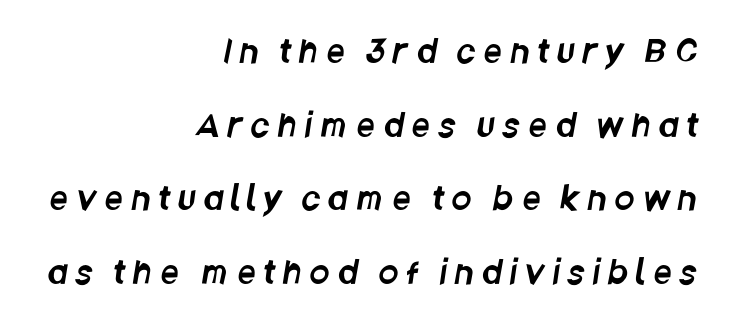
{"serif": "no", "width": "condensed", "stroke_contrast": "low", "x_height": "large", "monospaced": "no", "underline": "no", "align": "right", "line_spacing": "loose", "line_spacing_ratio": 2.3, "letter_spacing": "wide", "letter_spacing_em": 0.26, "glyph_px": 32}
